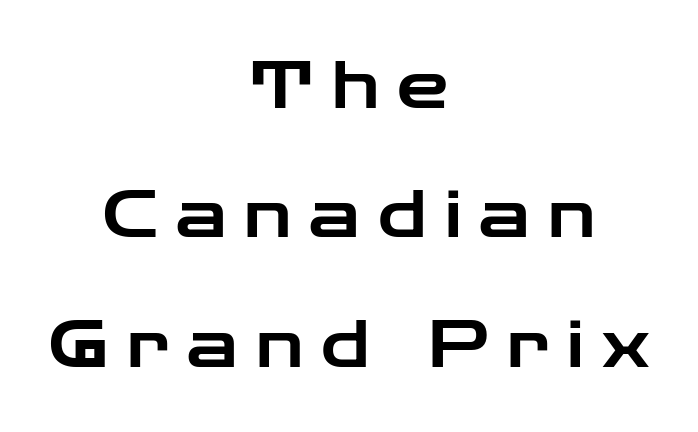
The lines are spread far apart with generous leading. Tracking here is generous; glyphs stand well apart from one another. This sample uses an upright cut, with every glyph sitting square on the baseline. Do the characters align in a grid? No, the font is proportional. This rendering uses center alignment, leaving both contours irregular but symmetric. Only glyphs here, with clear space below each row.
